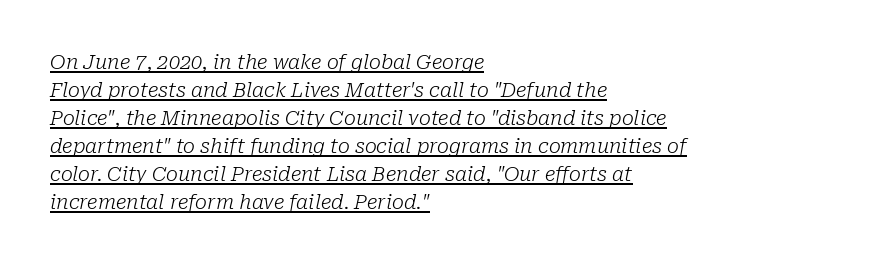
Rows of type keep a routine distance in the vertical direction. The whole block is typeset with a tilt. A light-to-regular cut is what we see here. Here the glyphs are tracked normally, forming tight word shapes. The rag falls on the right side of this text block.
